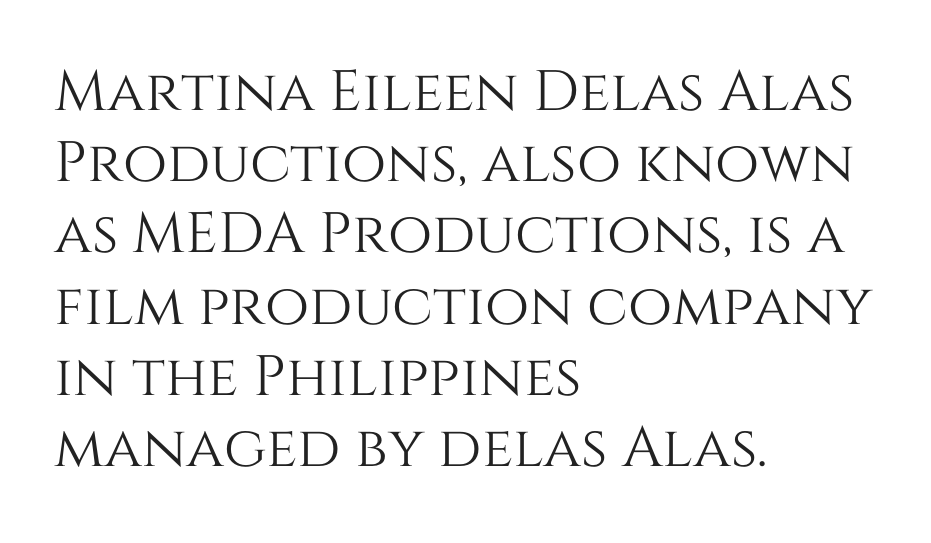
One-word summary of the alignment: left. The gaps between neighbouring characters are ordinary and unremarkable. The specimen omits any rule beneath the text block's lines. Quick note: interline space is typical. You could not count columns in this text — the font is proportionally spaced.
